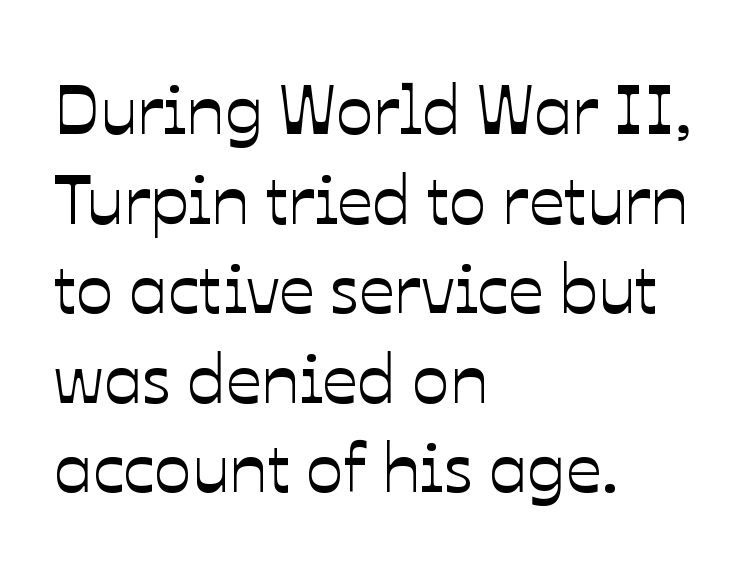
{"italic": "no", "width": "normal", "stroke_contrast": "low", "x_height": "medium", "monospaced": "no", "underline": "no", "align": "left", "line_spacing": "normal", "line_spacing_ratio": 1.28, "letter_spacing": "normal", "letter_spacing_em": 0.0, "glyph_px": 70}
